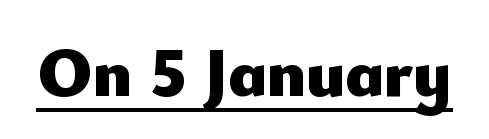
{"serif": "no", "italic": "no", "bold": "yes", "weight": "heavy", "width": "normal", "stroke_contrast": "low", "x_height": "small", "monospaced": "no", "underline": "yes", "letter_spacing": "normal", "letter_spacing_em": 0.0, "glyph_px": 70}
